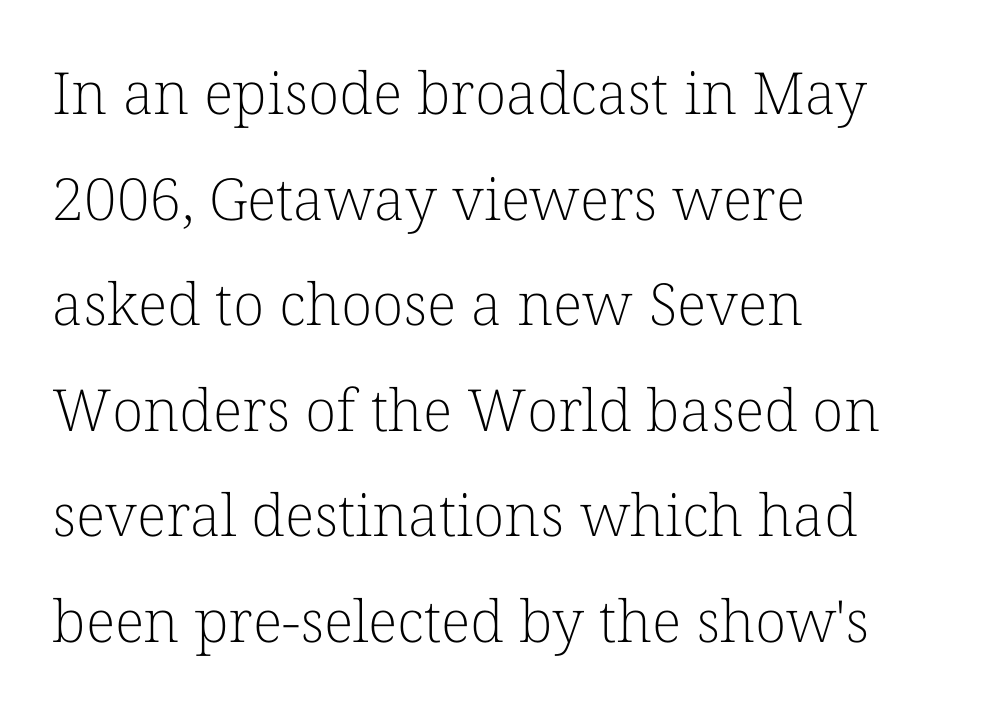
{"serif": "yes", "italic": "no", "bold": "no", "weight": "light", "width": "normal", "stroke_contrast": "low", "x_height": "medium", "monospaced": "no", "underline": "no", "align": "left", "line_spacing_ratio": 1.82, "letter_spacing": "normal", "letter_spacing_em": 0.0, "glyph_px": 58}
